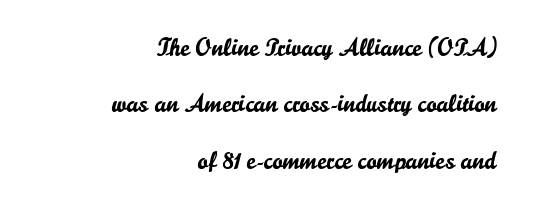
The image shows 25 px text type; set right-aligned, loose line spacing (2.26x), normal letter spacing, not underlined.
